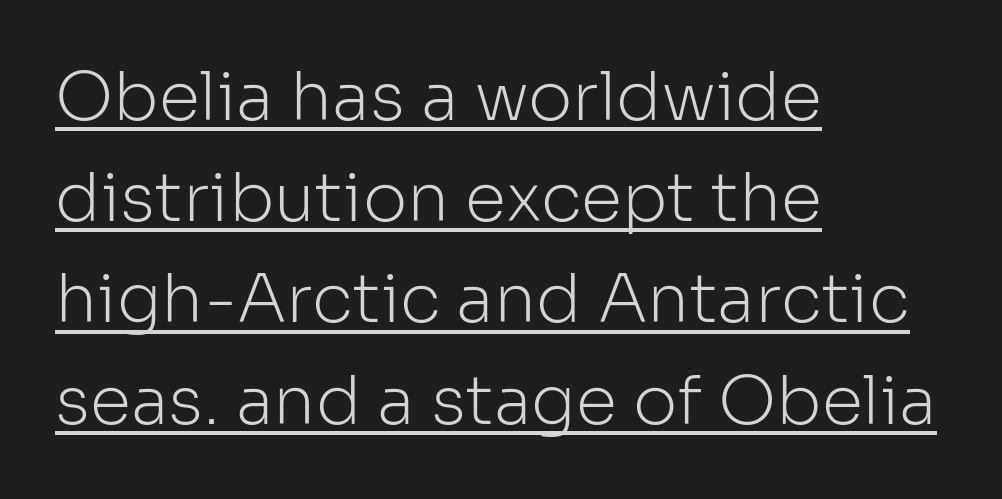
{"serif": "no", "italic": "no", "bold": "no", "weight": "light", "width": "normal", "stroke_contrast": "low", "x_height": "medium", "monospaced": "no", "underline": "yes", "align": "left", "line_spacing": "normal", "line_spacing_ratio": 1.51, "letter_spacing": "normal", "letter_spacing_em": 0.0, "glyph_px": 67}
